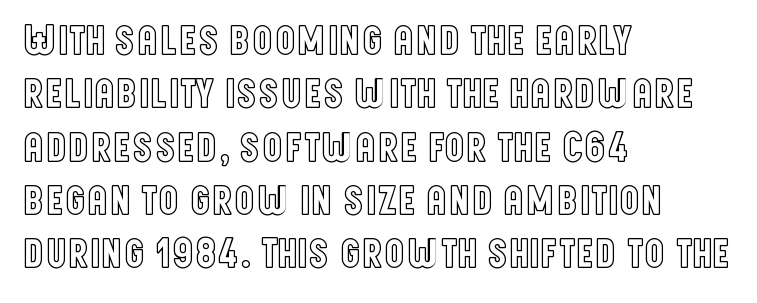
Q: Is the text italic (slanted)? A: No, it is upright.
Q: Is the text underlined? A: No.
Q: How is the paragraph aligned? A: Left-aligned.
Q: Is the spacing between letters normal or unusually wide? A: Normal.
Q: Is the spacing between lines tight, normal or loose? A: Normal.
Q: Width (condensed, normal, or wide)? A: Condensed.
Q: x-height? A: Large.
Q: Monospaced? A: No.
